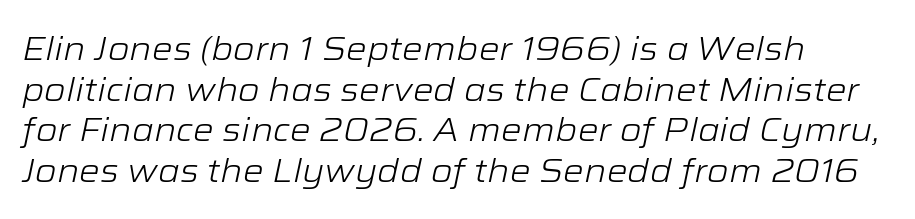
The image shows 33 px light, wide type, italic (leaning right); set line spacing 1.23x, normal letter spacing, not underlined; low stroke contrast and a medium x-height.
